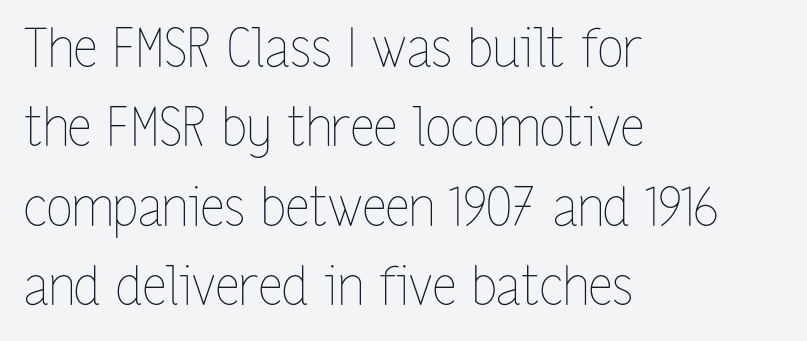
Q: Is the text bold? A: No.
Q: Is the text italic (slanted)? A: No, it is upright.
Q: Is the text underlined? A: No.
Q: How is the paragraph aligned? A: Left-aligned.
Q: Is the spacing between letters normal or unusually wide? A: Normal.
Q: Is the spacing between lines tight, normal or loose? A: Normal.
Q: Width (condensed, normal, or wide)? A: Condensed.
Q: Stroke contrast? A: Low.
Q: x-height? A: Medium.
Q: Monospaced? A: No.
